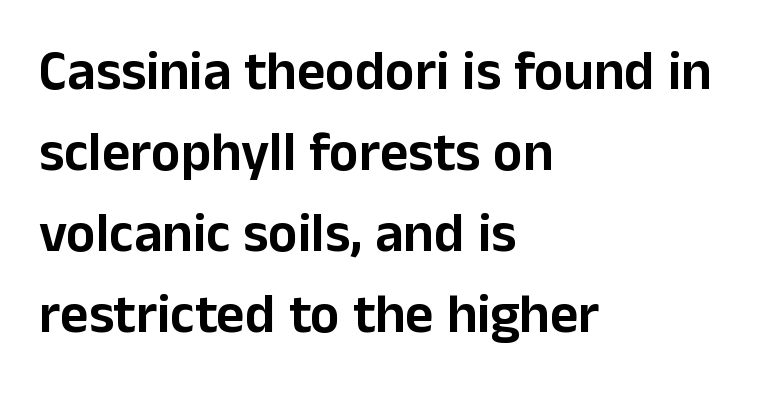
Rule under the text: the space is simply empty. The text was rendered using a sans face with plain stroke endings. Tracking here is standard; glyphs follow each other at the usual distance. A typesetter would call this proportional, since set widths differ per character. The rendering anchors every line to the left-hand side. Vertically, the passage feels balanced, rows spaced as you'd expect.
